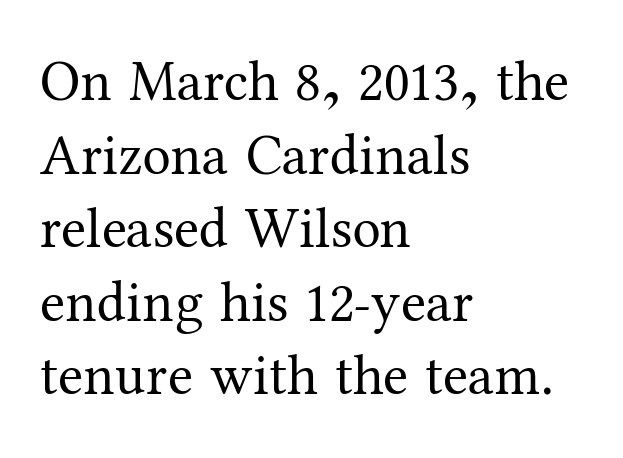
The image shows 57 px regular-weight serif type, upright; set left-aligned, normal line spacing (1.29x), normal letter spacing, not underlined; medium stroke contrast and a medium x-height.
